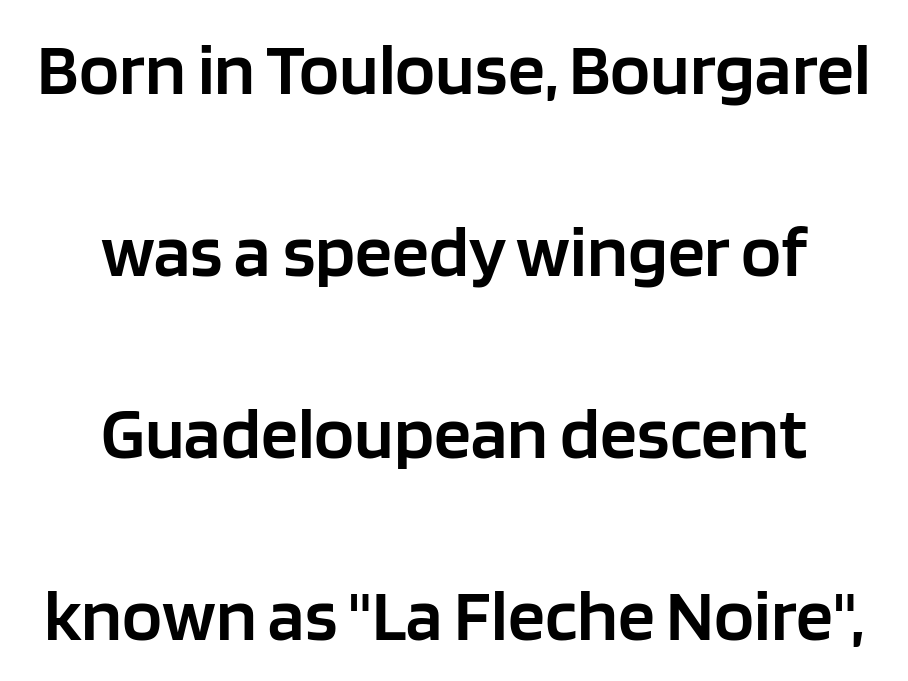
Stems and bowls a touch heavier than normal — semibold. This sample has the flowing, uneven cadence of proportional lettering. Do the letters lean? They stand straight. Honestly, the rows look like they've been pulled way apart. The space directly below the letters is spotless.
